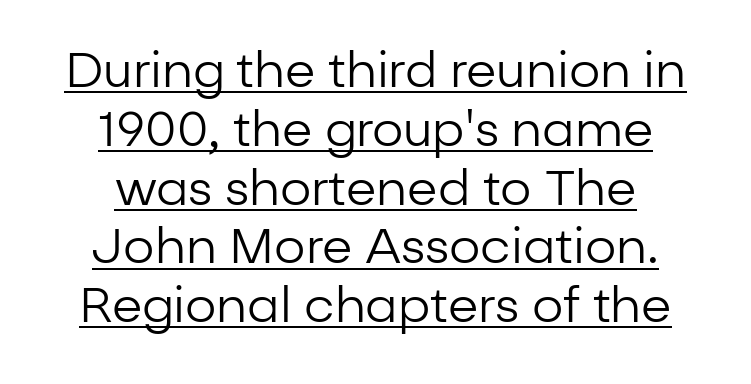
The weight tops out at a normal text grade. Both edges are ragged and mirror each other, which tells us the setting is centered. Every character sits straight up, as roman type does. The passage shown is typed in a proportional face where columns would drift.
